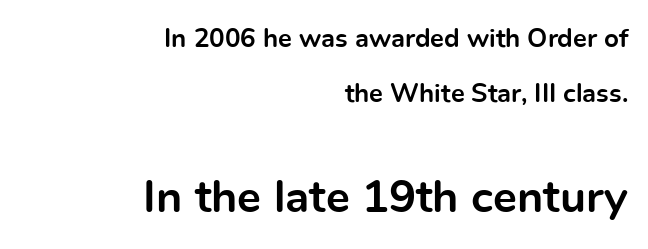
Teacher's note: observe the even right margin — that is flush-right alignment. In terms of letterform style, serifs are entirely absent. Is the letter spacing exaggerated? No — it looks like the ordinary default. Weight: bold. Block two is the big one; block one sits smaller above it. The block of text is sparse from top to bottom, with ample space between rows.
